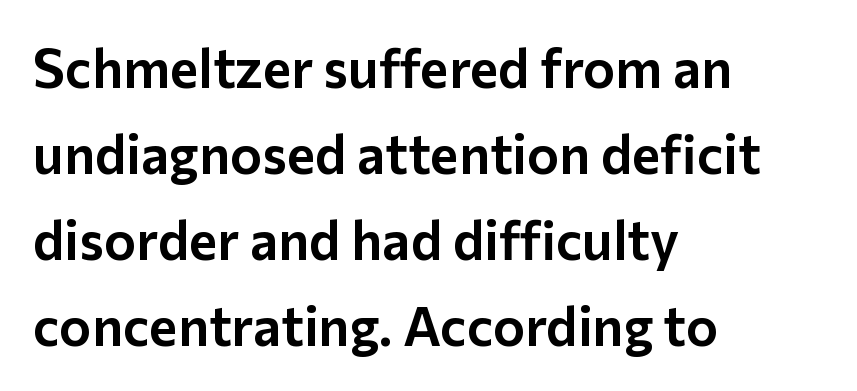
Q: Is the text italic (slanted)? A: No, it is upright.
Q: Is the typeface a serif or a sans-serif typeface? A: Sans-serif.
Q: Is the text underlined? A: No.
Q: How is the paragraph aligned? A: Left-aligned.
Q: Is the spacing between letters normal or unusually wide? A: Normal.
Q: Is the spacing between lines tight, normal or loose? A: Normal.
Q: Width (condensed, normal, or wide)? A: Normal.
Q: Stroke contrast? A: Low.
Q: x-height? A: Medium.
Q: Monospaced? A: No.
